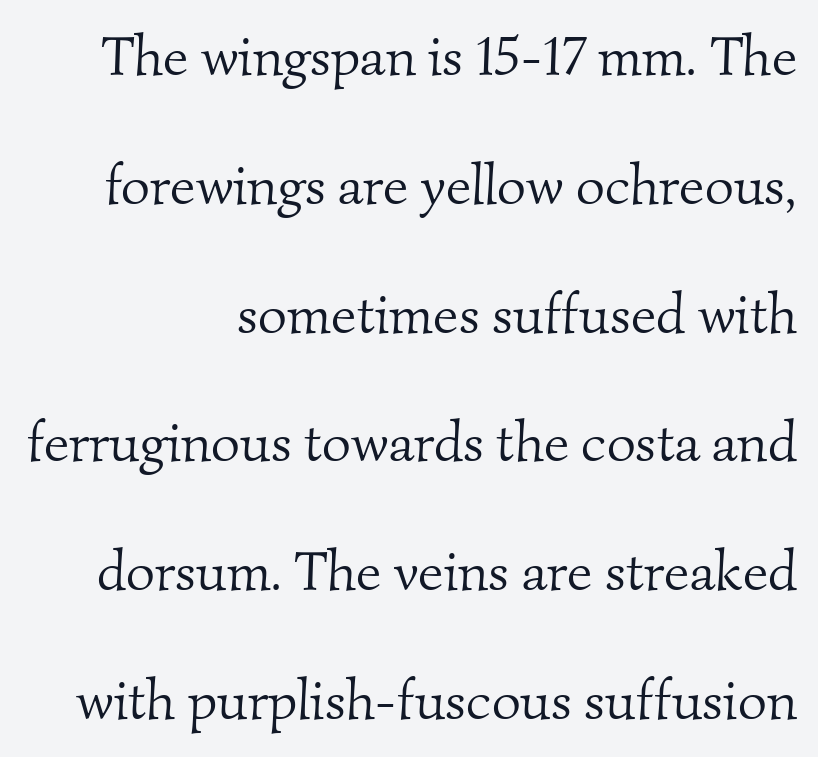
Q: Is the text bold? A: No.
Q: Is the typeface a serif or a sans-serif typeface? A: Serif.
Q: Is the text underlined? A: No.
Q: How is the paragraph aligned? A: Right-aligned.
Q: Is the spacing between letters normal or unusually wide? A: Normal.
Q: Is the spacing between lines tight, normal or loose? A: Loose.
Q: Width (condensed, normal, or wide)? A: Normal.
Q: Stroke contrast? A: Medium.
Q: x-height? A: Small.
Q: Monospaced? A: No.
